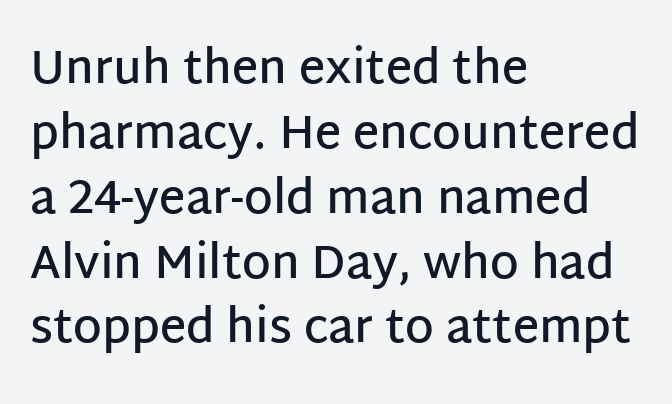
Q: Is the text bold? A: Semi-bold.
Q: Is the text italic (slanted)? A: No, it is upright.
Q: Is the typeface a serif or a sans-serif typeface? A: Sans-serif.
Q: Is the text underlined? A: No.
Q: How is the paragraph aligned? A: Left-aligned.
Q: Is the spacing between letters normal or unusually wide? A: Normal.
Q: Is the spacing between lines tight, normal or loose? A: Normal.
Q: Width (condensed, normal, or wide)? A: Normal.
Q: Stroke contrast? A: Low.
Q: x-height? A: Large.
Q: Monospaced? A: No.
